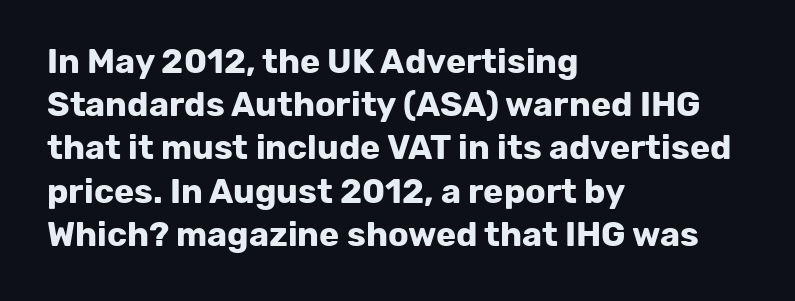
{"serif": "no", "italic": "no", "bold": "yes", "weight": "bold", "width": "normal", "stroke_contrast": "low", "x_height": "medium", "monospaced": "no", "underline": "no", "align": "left", "line_spacing": "normal", "line_spacing_ratio": 1.27, "letter_spacing": "normal", "letter_spacing_em": 0.0, "glyph_px": 34}
